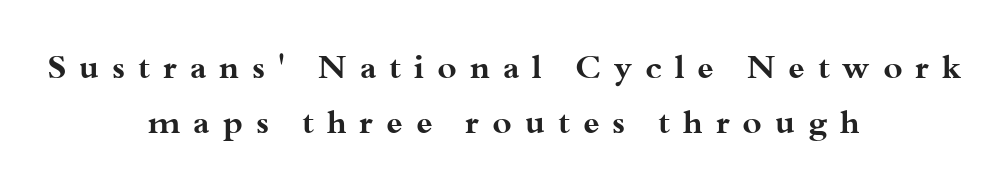
The type sits square on the baseline with zero lean. Short note: letters widely spaced. Look at the bottom of the vertical strokes: they flare into serifs here. Regarding leading, the lines here are spaced in the standard way. Pretty heavy lettering here — definitely bold.
